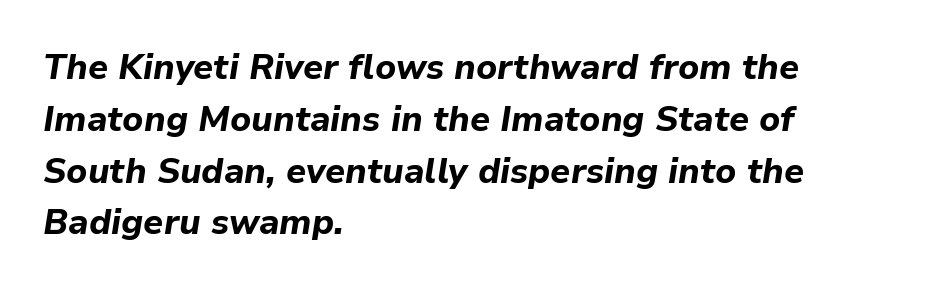
{"italic": "yes", "lean": "right", "slant_degrees": 9, "bold": "yes", "weight": "bold", "width": "normal", "stroke_contrast": "low", "x_height": "medium", "monospaced": "no", "underline": "no", "align": "left", "line_spacing": "normal", "line_spacing_ratio": 1.48, "letter_spacing": "normal", "letter_spacing_em": 0.0, "glyph_px": 35}
